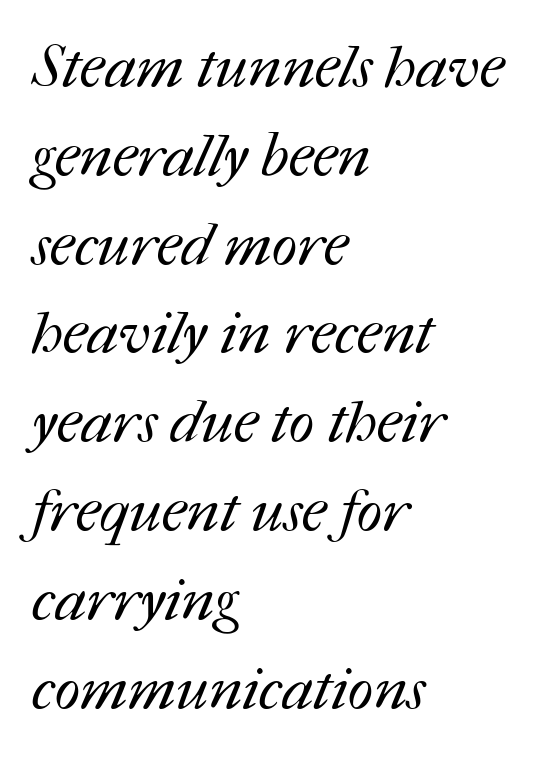
{"bold": "no", "weight": "regular", "width": "normal", "stroke_contrast": "medium", "x_height": "medium", "monospaced": "no", "underline": "no", "align": "left", "line_spacing": "normal", "line_spacing_ratio": 1.48, "letter_spacing": "normal", "letter_spacing_em": 0.0, "glyph_px": 60}
